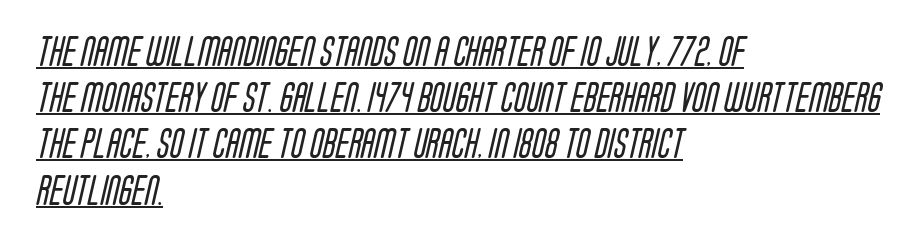
The image shows 30 px regular-weight, condensed sans-serif type; set left-aligned, normal line spacing (1.54x), normal letter spacing, underlined; low stroke contrast and a large x-height.
